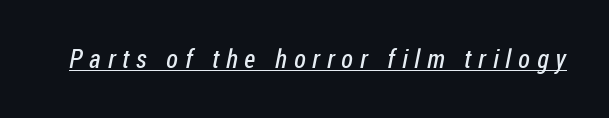
The image shows 26 px text type; set unusually wide letter spacing (+0.27 em), underlined.
